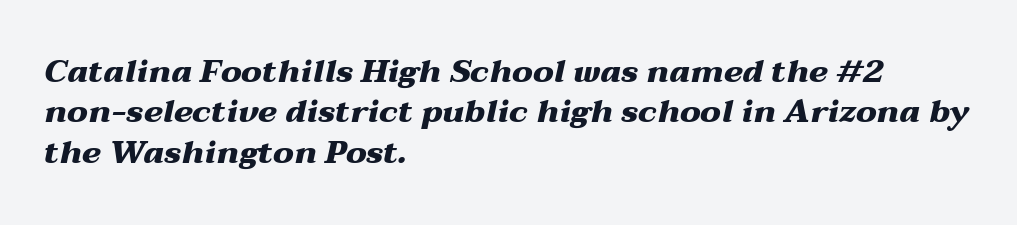
The image shows 32 px heavy, wide type, italic (leaning right); set left-aligned, normal line spacing (1.26x), normal letter spacing, not underlined; medium stroke contrast and a medium x-height.
